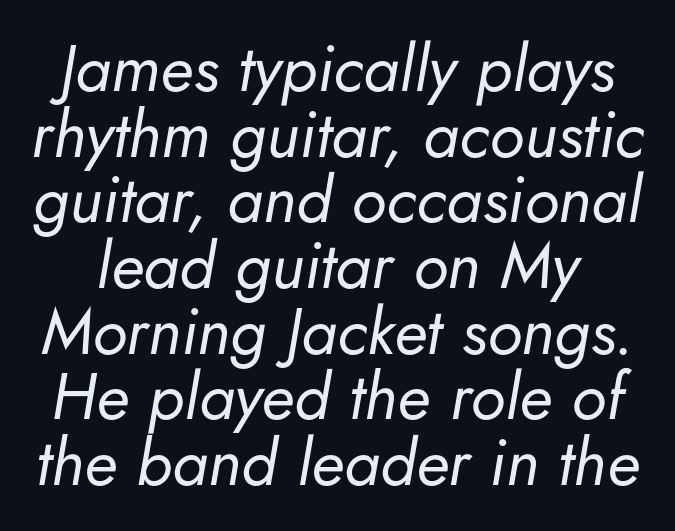
Characters are canted at an angle relative to the baseline's perpendicular. Think standard paragraph weight, or any step lighter than that. Each letter keeps its own natural width here, so spacing adapts to shape. Words float on clear page, feet unadorned. These lines keep a tight, regular rhythm from letter to letter.
